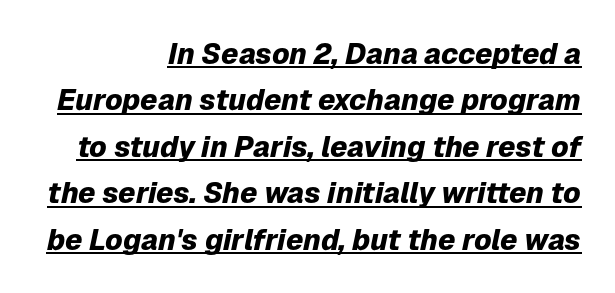
Q: Is the text bold? A: Yes.
Q: Is the text italic (slanted)? A: Yes, it leans right by about 12 degrees.
Q: Is the text underlined? A: Yes.
Q: How is the paragraph aligned? A: Right-aligned.
Q: Is the spacing between letters normal or unusually wide? A: Normal.
Q: Is the spacing between lines tight, normal or loose? A: Normal.
Q: Width (condensed, normal, or wide)? A: Normal.
Q: Stroke contrast? A: Low.
Q: x-height? A: Medium.
Q: Monospaced? A: No.
